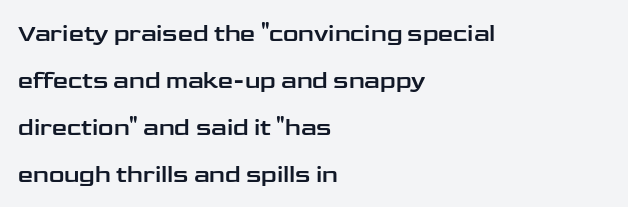
Lines of text with bare space underneath. You could fit nearly another row in the gap between these rows. Compared with typical body copy, the letter spacing here is the same. No italicization has been applied; the sample stays upright.
